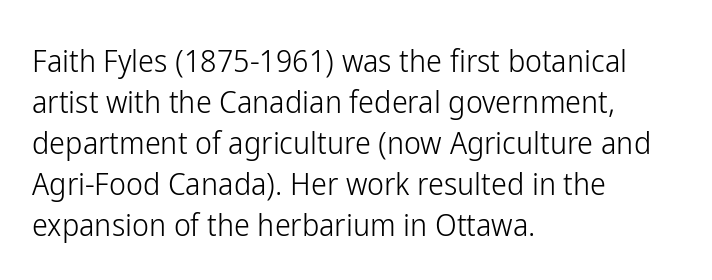
The image shows 32 px light, condensed sans-serif type, upright; set left-aligned, normal line spacing (1.28x), normal letter spacing, not underlined; low stroke contrast and a medium x-height.
